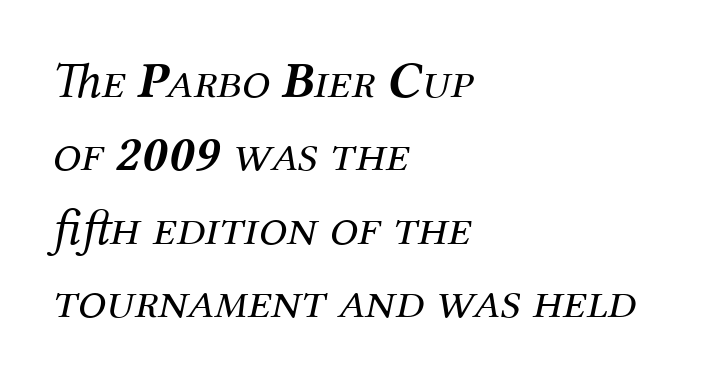
The image shows 51 px regular-weight serif type, italic (leaning right); set left-aligned, normal line spacing (1.44x), normal letter spacing, not underlined; medium stroke contrast and a medium x-height.
